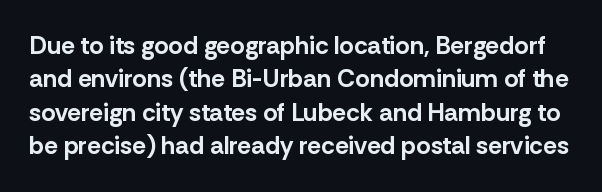
{"italic": "no", "bold": "yes", "underline": "no", "line_spacing": "normal", "line_spacing_ratio": 1.34, "letter_spacing": "normal", "letter_spacing_em": 0.0, "glyph_px": 25}
